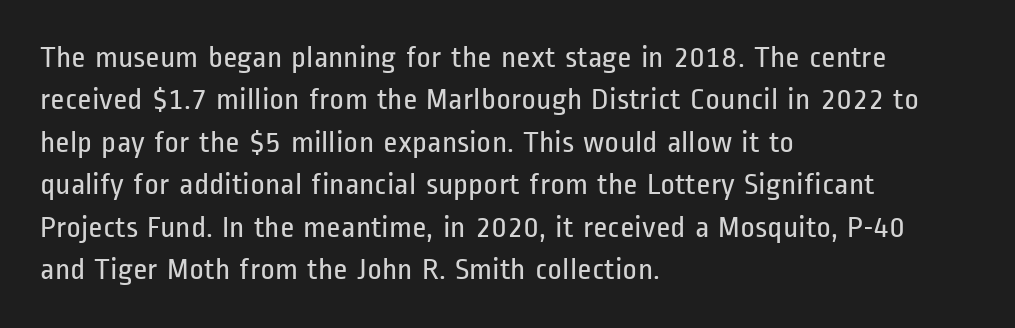
{"serif": "no", "italic": "no", "bold": "no", "weight": "regular", "width": "condensed", "stroke_contrast": "low", "x_height": "medium", "monospaced": "no", "underline": "no", "align": "left", "line_spacing": "normal", "line_spacing_ratio": 1.37, "letter_spacing": "normal", "letter_spacing_em": 0.0, "glyph_px": 31}
